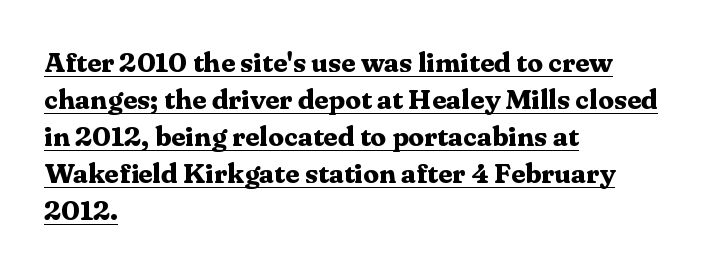
The image shows 28 px bold serif type, upright; set left-aligned, normal line spacing (1.32x), normal letter spacing, underlined; medium stroke contrast and a medium x-height.
